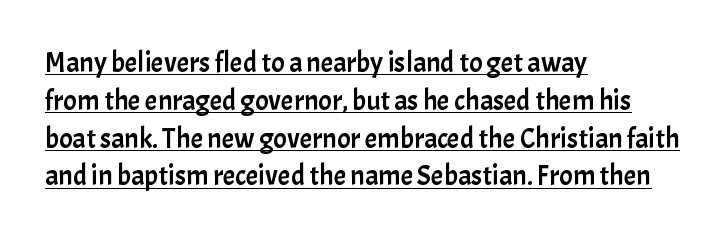
{"serif": "no", "italic": "no", "width": "normal", "stroke_contrast": "low", "x_height": "medium", "monospaced": "no", "underline": "yes", "align": "left", "line_spacing": "normal", "line_spacing_ratio": 1.35, "letter_spacing": "normal", "letter_spacing_em": 0.0, "glyph_px": 28}
